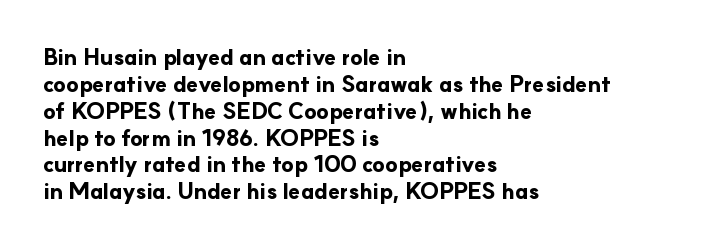
Q: Is the text bold? A: Yes.
Q: Is the text italic (slanted)? A: No, it is upright.
Q: Is the text underlined? A: No.
Q: How is the paragraph aligned? A: Left-aligned.
Q: Is the spacing between letters normal or unusually wide? A: Normal.
